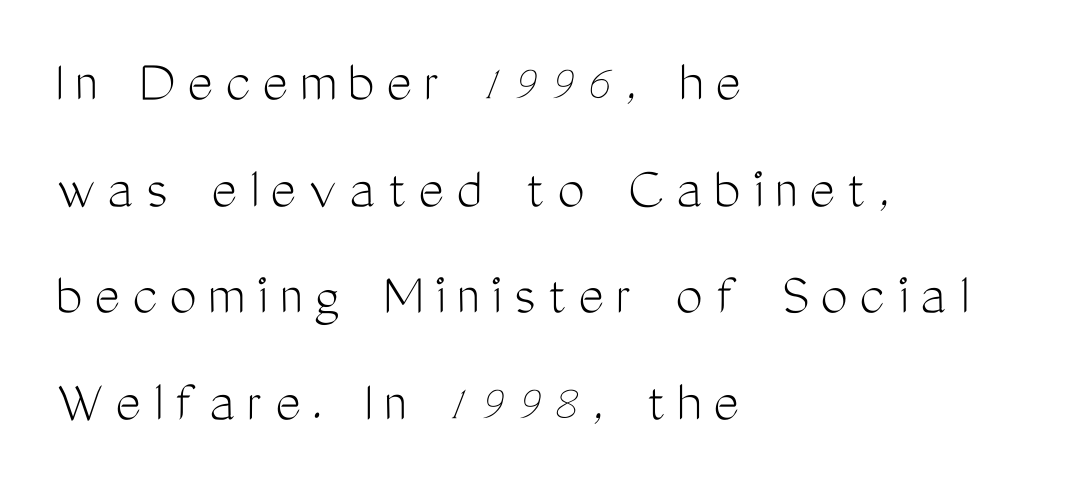
{"serif": "no", "italic": "no", "bold": "no", "weight": "light", "width": "condensed", "stroke_contrast": "medium", "x_height": "medium", "monospaced": "no", "underline": "no", "align": "left", "line_spacing_ratio": 1.75, "glyph_px": 61}
